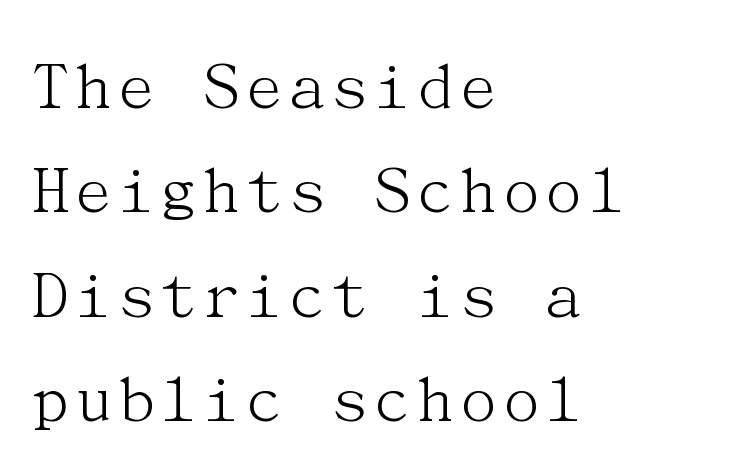
Q: Is the text bold? A: No.
Q: Is the text italic (slanted)? A: No, it is upright.
Q: Is the typeface a serif or a sans-serif typeface? A: Serif.
Q: Is the text underlined? A: No.
Q: How is the paragraph aligned? A: Left-aligned.
Q: Is the spacing between letters normal or unusually wide? A: Normal.
Q: Is the spacing between lines tight, normal or loose? A: Normal.
Q: Width (condensed, normal, or wide)? A: Normal.
Q: Stroke contrast? A: Medium.
Q: x-height? A: Medium.
